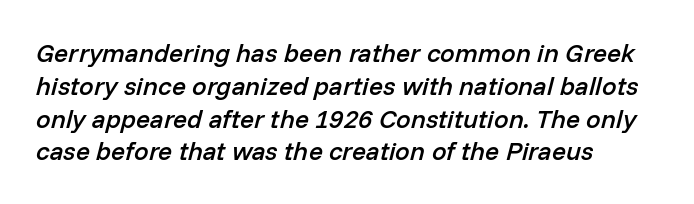
Anything drawn beneath the words? Only blank space. One-word summary of the alignment: left. If you measured baseline to baseline, you'd find a middling distance. The text carries the slant typical of an italic or oblique font.
